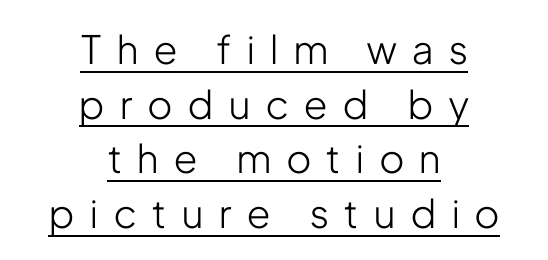
The image shows 39 px light, condensed sans-serif type, upright; set centered, normal line spacing (1.4x), unusually wide letter spacing (+0.41 em), underlined; low stroke contrast and a medium x-height.
